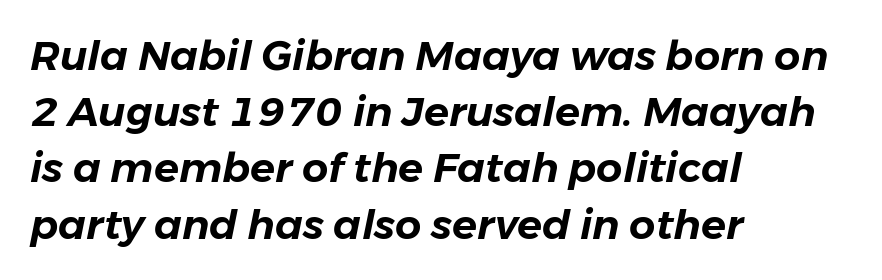
The image shows 41 px text type, italic (leaning right); set left-aligned, normal line spacing (1.37x), normal letter spacing, not underlined; low stroke contrast and a medium x-height.
